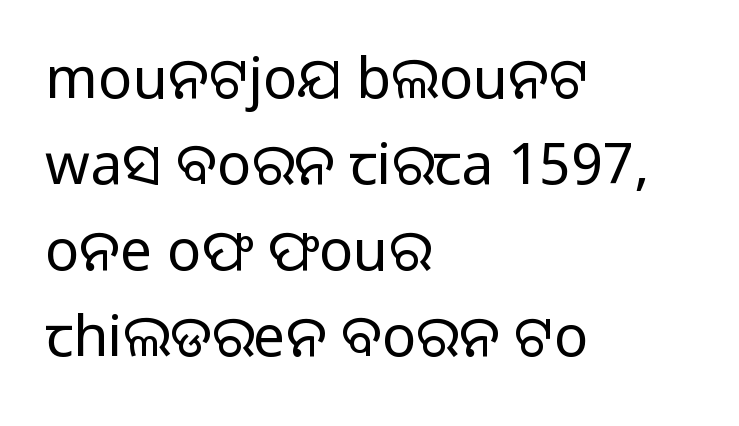
{"serif": "no", "italic": "no", "bold": "no", "weight": "regular", "width": "normal", "stroke_contrast": "low", "x_height": "medium", "monospaced": "no", "underline": "no", "align": "left", "line_spacing": "normal", "line_spacing_ratio": 1.51, "letter_spacing": "normal", "letter_spacing_em": 0.0, "glyph_px": 57}
